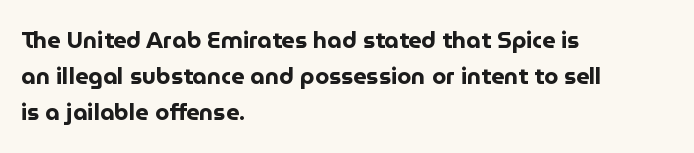
The image shows 23 px bold type, upright; set left-aligned, normal line spacing (1.57x), normal letter spacing, not underlined.
